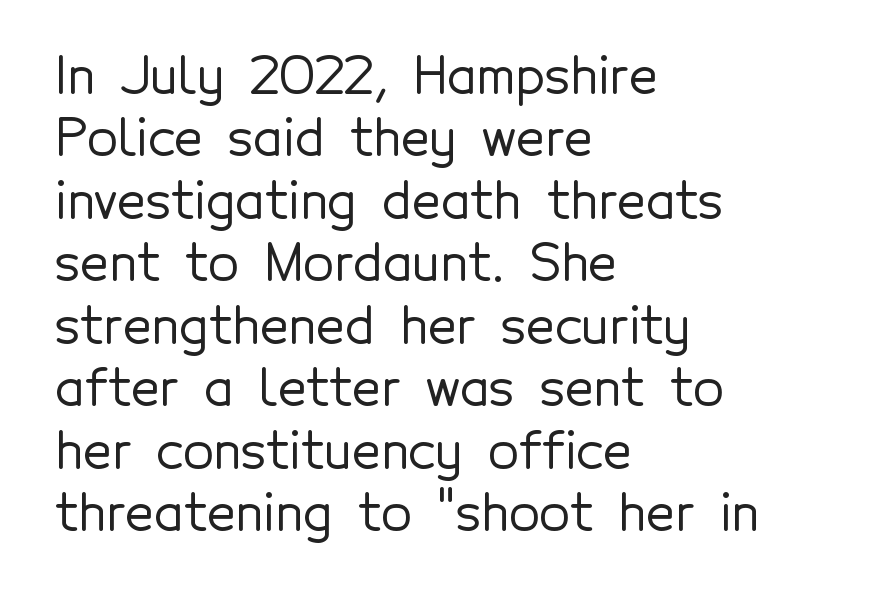
The image shows 50 px sans-serif type, upright; set left-aligned, normal line spacing (1.25x), normal letter spacing, not underlined; a medium x-height.
